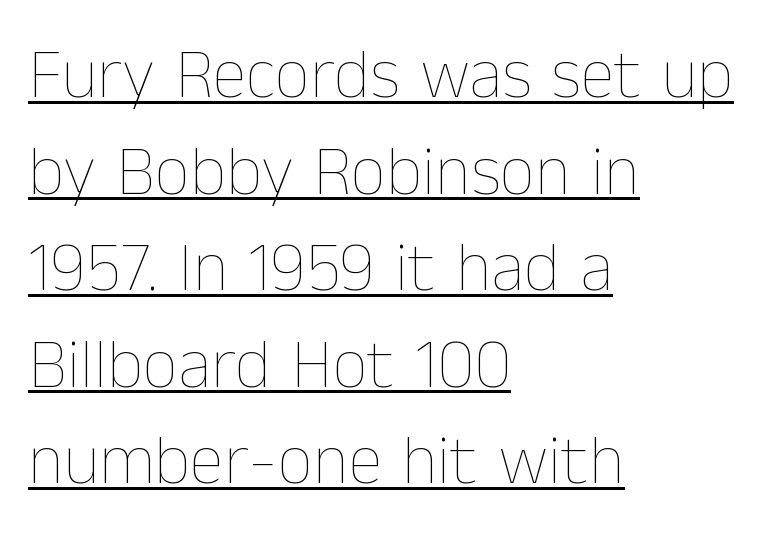
The image shows 70 px thin type, upright; set left-aligned, normal line spacing (1.38x), normal letter spacing, underlined; low stroke contrast and a medium x-height.
